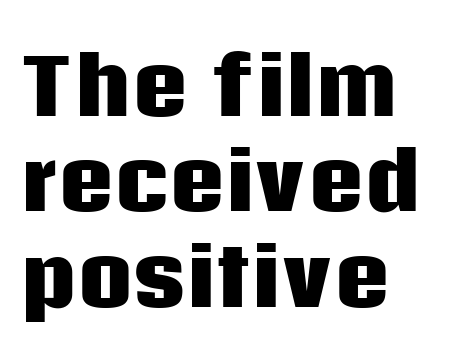
Character widths vary here, with narrow letters taking less room than wide ones. The rendering keeps characters at their native spacing. Look at the stroke-to-counter ratio: heavy, a bold. Quick note: underline off.
